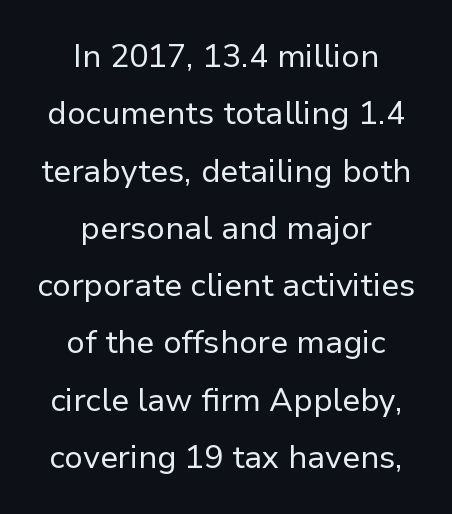
The image shows 32 px regular-weight sans-serif type, upright; set centered, line spacing 1.79x, normal letter spacing, not underlined; low stroke contrast and a medium x-height.
